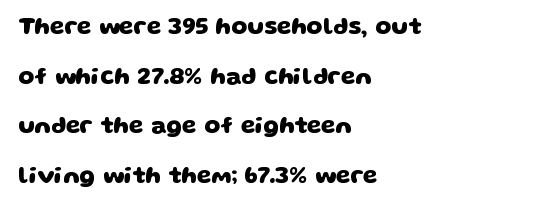
Q: Is the text bold? A: Yes.
Q: Is the text underlined? A: No.
Q: How is the paragraph aligned? A: Left-aligned.
Q: Is the spacing between letters normal or unusually wide? A: Normal.
Q: Is the spacing between lines tight, normal or loose? A: Loose.
